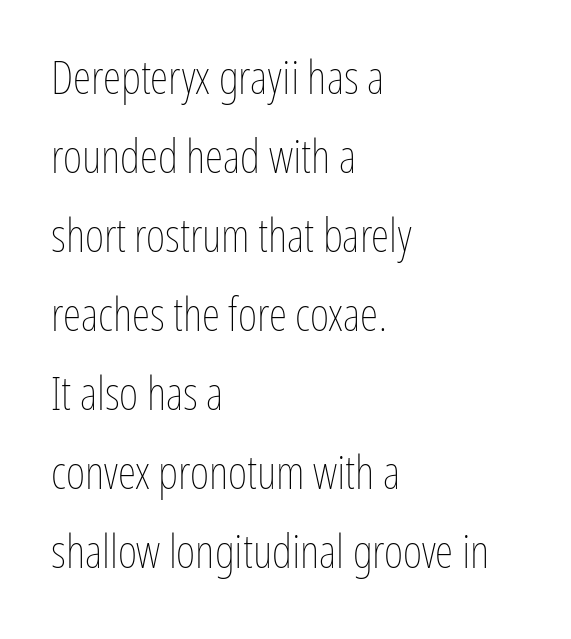
{"italic": "no", "bold": "no", "weight": "thin", "width": "condensed", "stroke_contrast": "low", "x_height": "medium", "monospaced": "no", "underline": "no", "align": "left", "line_spacing": "normal", "line_spacing_ratio": 1.68, "letter_spacing": "normal", "letter_spacing_em": 0.0, "glyph_px": 47}
